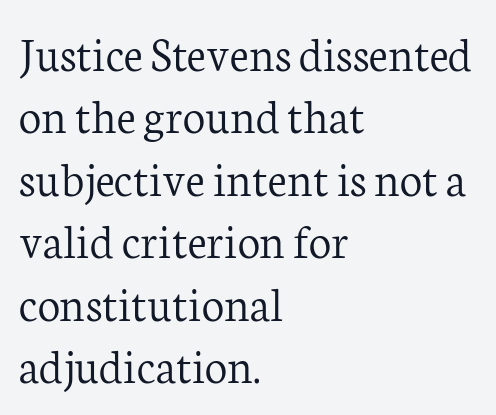
Q: Is the text bold? A: No.
Q: Is the text italic (slanted)? A: No, it is upright.
Q: Is the typeface a serif or a sans-serif typeface? A: Serif.
Q: Is the text underlined? A: No.
Q: How is the paragraph aligned? A: Left-aligned.
Q: Is the spacing between letters normal or unusually wide? A: Normal.
Q: Is the spacing between lines tight, normal or loose? A: Normal.
Q: Width (condensed, normal, or wide)? A: Normal.
Q: Stroke contrast? A: Low.
Q: x-height? A: Medium.
Q: Monospaced? A: No.
